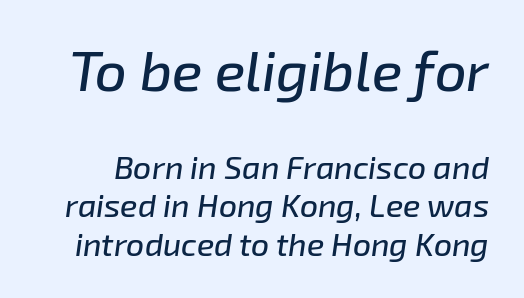
The image shows 56 px text type, italic (leaning right); set line spacing 1.2x, normal letter spacing, not underlined; the first (top) block is 1.75x larger; low stroke contrast and a medium x-height.
